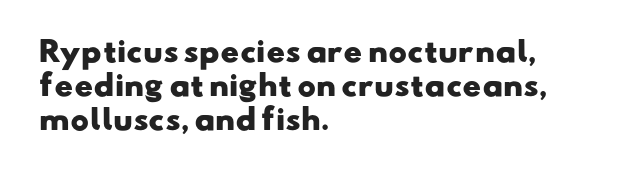
The image shows 28 px heavy, wide sans-serif type; set left-aligned, line spacing 1.21x, normal letter spacing, not underlined; low stroke contrast and a small x-height.
